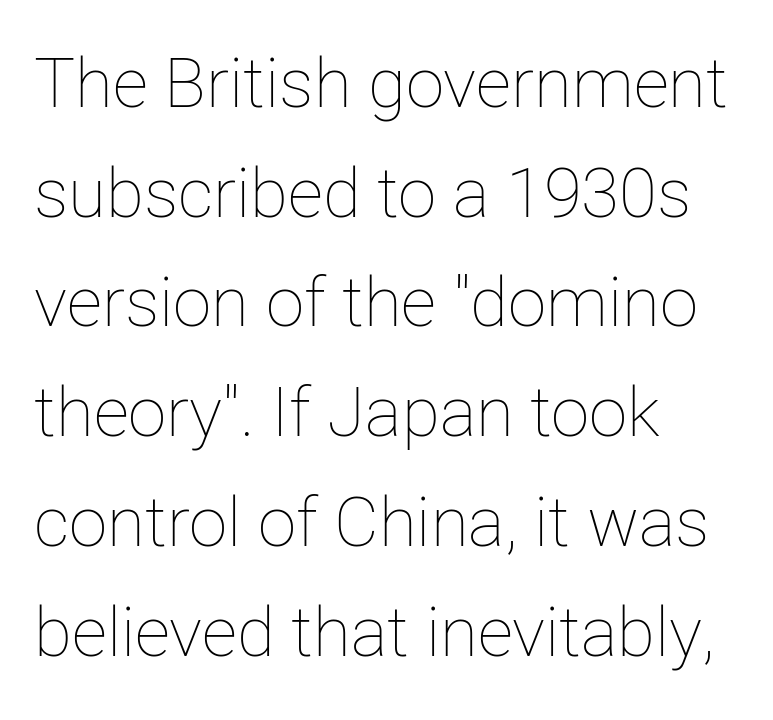
Q: Is the text bold? A: No.
Q: Is the text italic (slanted)? A: No, it is upright.
Q: Is the text underlined? A: No.
Q: How is the paragraph aligned? A: Left-aligned.
Q: Is the spacing between letters normal or unusually wide? A: Normal.
Q: Is the spacing between lines tight, normal or loose? A: Normal.
Q: Width (condensed, normal, or wide)? A: Normal.
Q: Stroke contrast? A: Low.
Q: x-height? A: Medium.
Q: Monospaced? A: No.
